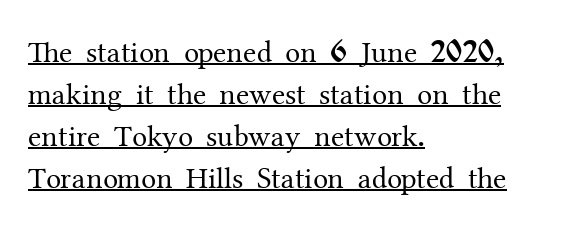
{"serif": "yes", "italic": "no", "bold": "no", "weight": "regular", "width": "normal", "stroke_contrast": "medium", "x_height": "medium", "monospaced": "no", "underline": "yes", "align": "left", "line_spacing": "normal", "line_spacing_ratio": 1.4, "letter_spacing": "normal", "letter_spacing_em": 0.0, "glyph_px": 30}
